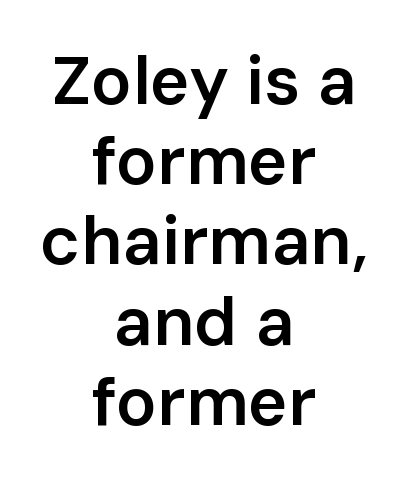
Q: Is the text bold? A: Semi-bold.
Q: Is the text italic (slanted)? A: No, it is upright.
Q: Is the typeface a serif or a sans-serif typeface? A: Sans-serif.
Q: Is the text underlined? A: No.
Q: How is the paragraph aligned? A: Centered.
Q: Is the spacing between letters normal or unusually wide? A: Normal.
Q: Width (condensed, normal, or wide)? A: Normal.
Q: Stroke contrast? A: Low.
Q: x-height? A: Medium.
Q: Monospaced? A: No.
